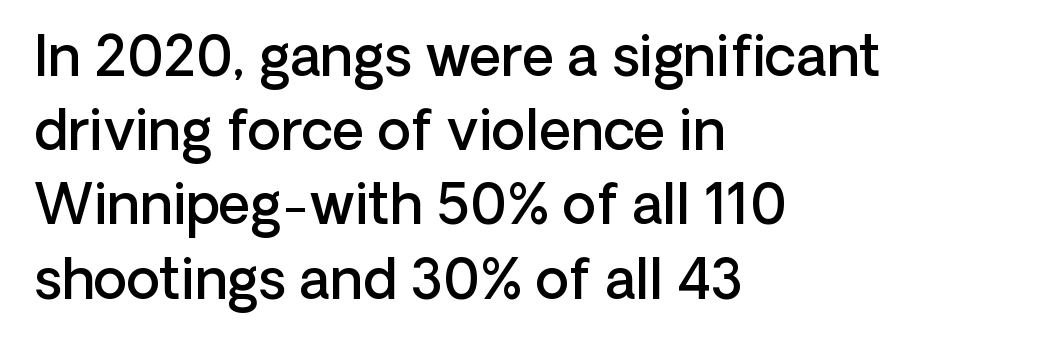
Q: Is the text bold? A: Semi-bold.
Q: Is the text italic (slanted)? A: No, it is upright.
Q: Is the typeface a serif or a sans-serif typeface? A: Sans-serif.
Q: Is the text underlined? A: No.
Q: How is the paragraph aligned? A: Left-aligned.
Q: Is the spacing between letters normal or unusually wide? A: Normal.
Q: Is the spacing between lines tight, normal or loose? A: Normal.
Q: Width (condensed, normal, or wide)? A: Normal.
Q: Stroke contrast? A: Low.
Q: x-height? A: Medium.
Q: Monospaced? A: No.
